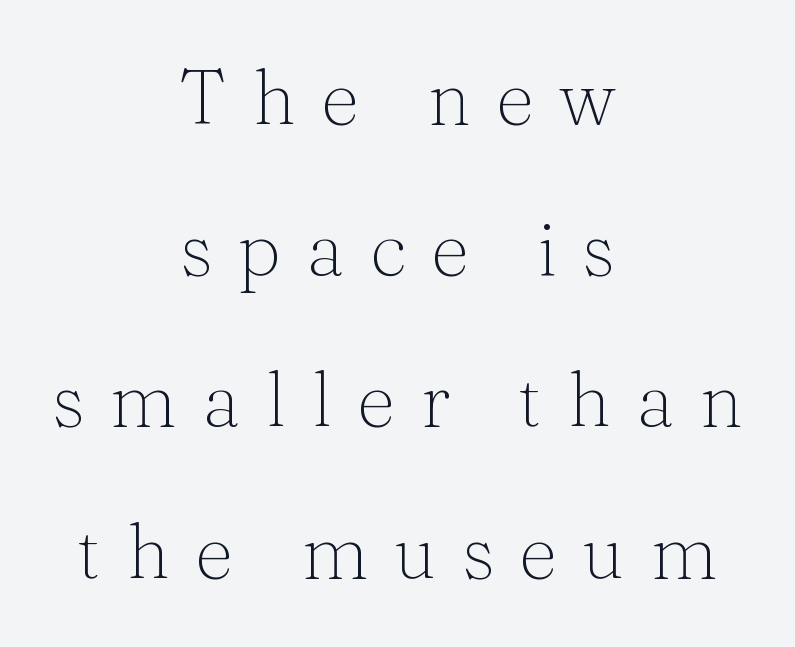
The lettering holds an erect, upright posture throughout. The paragraph shown floats in the horizontal middle. Summary of vertical rhythm: relaxed, with wide interline spacing. Anything drawn beneath the words? Only blank space. The passage shown is typeset with a serif family.
